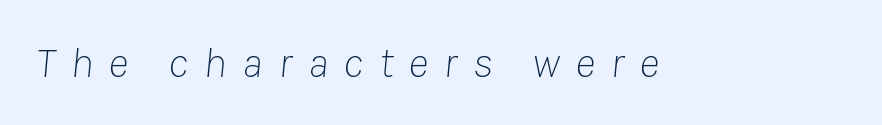
This is oblique type, the kind used for emphasis or titles. The letters look calm and open, with moderate or lighter stems. Characters follow at a spacing far wider than the type designer built in. The string is rendered with underlining switched off. Is this a fixed-width face? No — the glyphs have proportional, varying widths.
